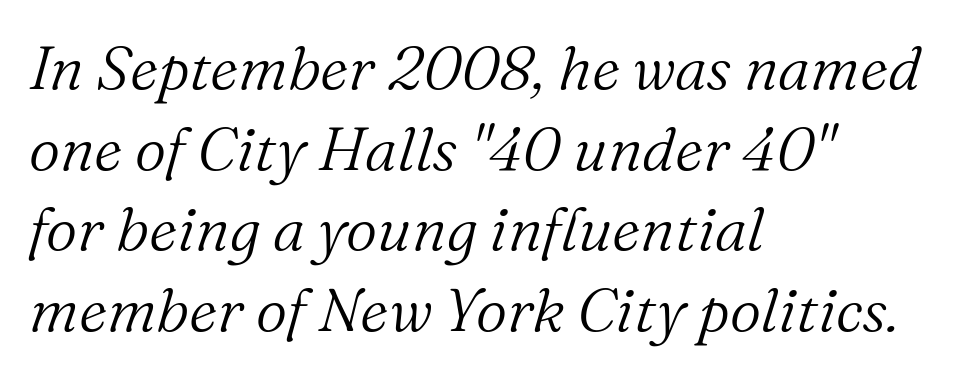
{"serif": "yes", "italic": "yes", "lean": "right", "slant_degrees": 16, "bold": "no", "weight": "light", "width": "normal", "stroke_contrast": "medium", "x_height": "medium", "monospaced": "no", "underline": "no", "align": "left", "line_spacing": "normal", "line_spacing_ratio": 1.32, "letter_spacing": "normal", "letter_spacing_em": 0.0, "glyph_px": 61}
